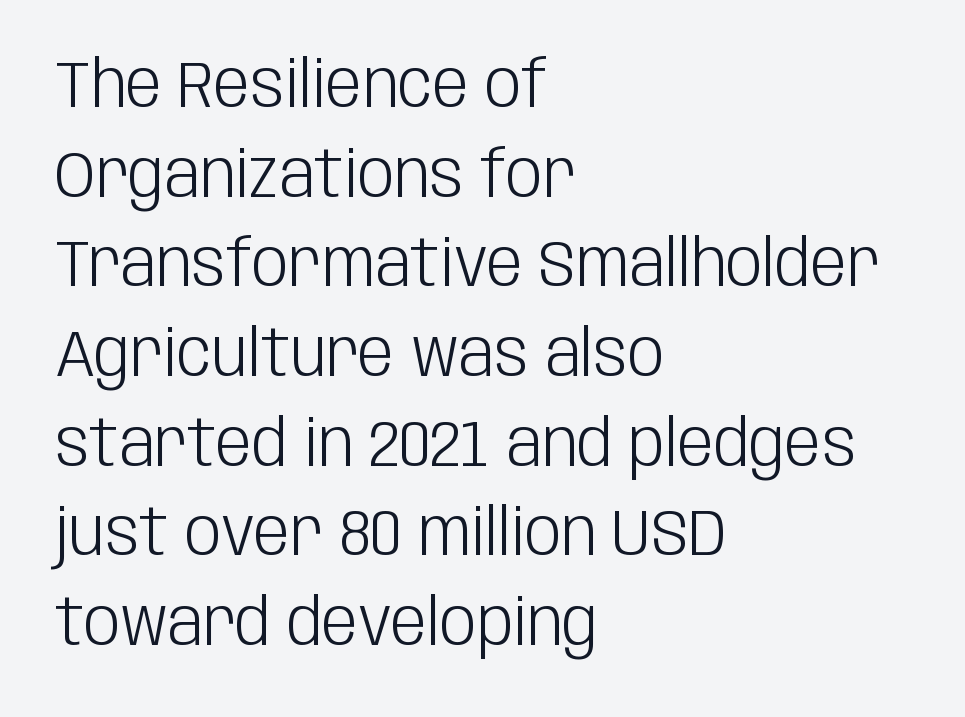
The image shows 65 px light, condensed sans-serif type, upright; set left-aligned, normal line spacing (1.38x), normal letter spacing, not underlined; low stroke contrast and a large x-height.
